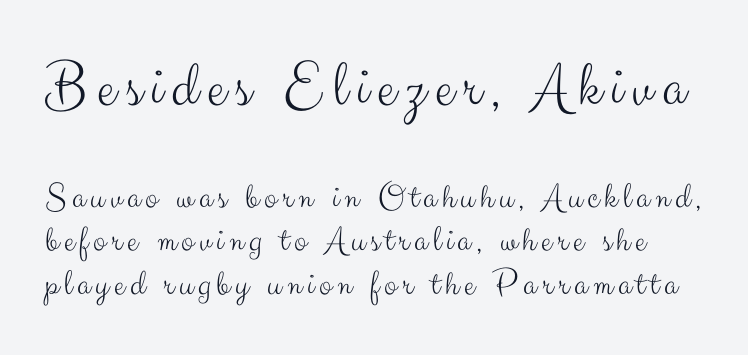
Varying glyph widths throughout — classic text-font behaviour. The upper block of text is set noticeably larger than the block beneath it. Type without underlining. Weight class: somewhere from thin through regular.
